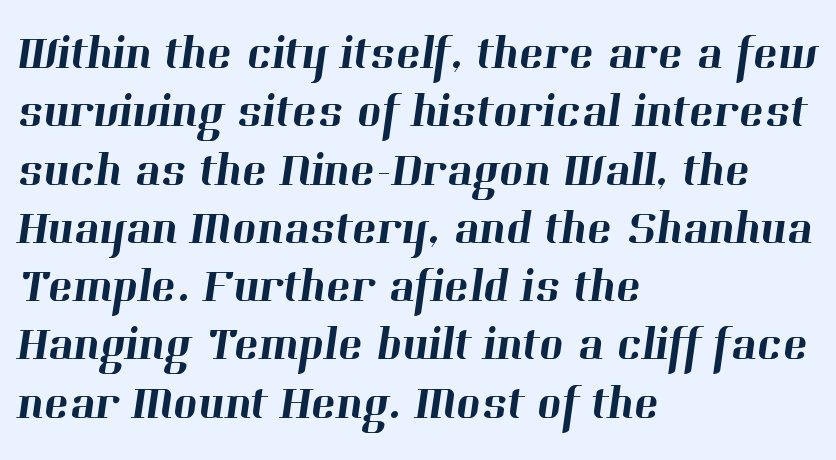
Q: Is the typeface a serif or a sans-serif typeface? A: Serif.
Q: Is the text underlined? A: No.
Q: How is the paragraph aligned? A: Left-aligned.
Q: Is the spacing between letters normal or unusually wide? A: Normal.
Q: Width (condensed, normal, or wide)? A: Normal.
Q: Stroke contrast? A: High.
Q: x-height? A: Medium.
Q: Monospaced? A: No.
